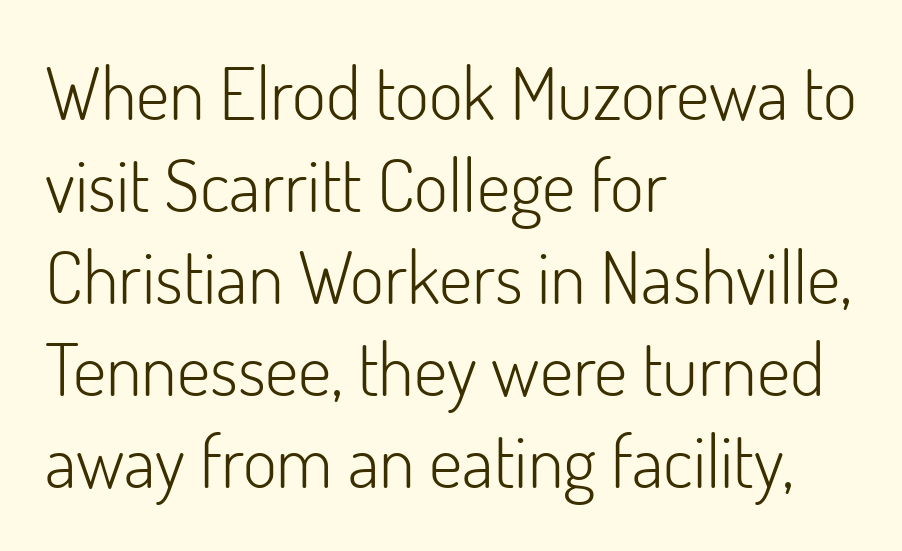
The strokes carry an ordinary text weight at most. The compositor pushed each line to the left boundary. When letters stand straight like this, we call the style roman or upright. The characters display no serif detailing; their extremities are plain.
